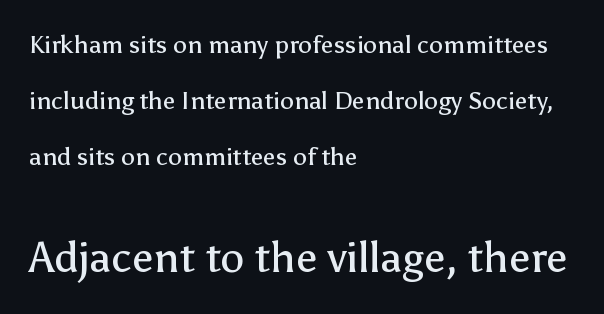
{"serif": "no", "italic": "no", "bold": "no", "weight": "regular", "width": "normal", "stroke_contrast": "low", "x_height": "medium", "monospaced": "no", "underline": "no", "align": "left", "line_spacing": "loose", "line_spacing_ratio": 2.24, "letter_spacing": "normal", "letter_spacing_em": 0.0, "larger_block": "second", "size_ratio": 1.72, "glyph_px": 43}
